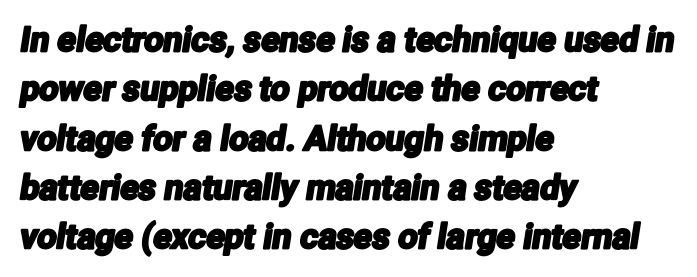
{"serif": "no", "width": "condensed", "stroke_contrast": "low", "x_height": "medium", "monospaced": "no", "underline": "no", "align": "left", "line_spacing": "normal", "line_spacing_ratio": 1.45, "letter_spacing": "normal", "letter_spacing_em": 0.0, "glyph_px": 34}
